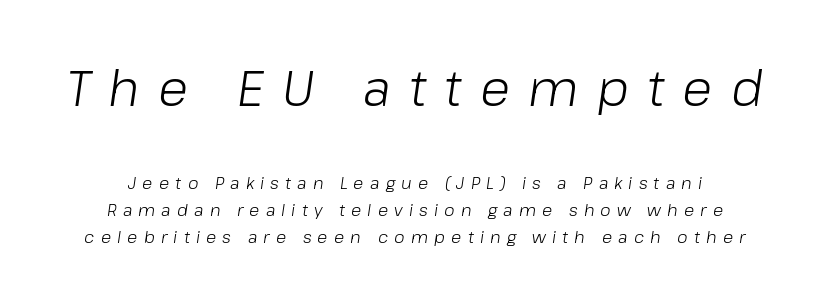
The image shows 50 px light type, italic (leaning right); set centered, normal line spacing (1.57x), unusually wide letter spacing (+0.36 em), not underlined; the first (top) block is 2.94x larger; low stroke contrast and a medium x-height.
